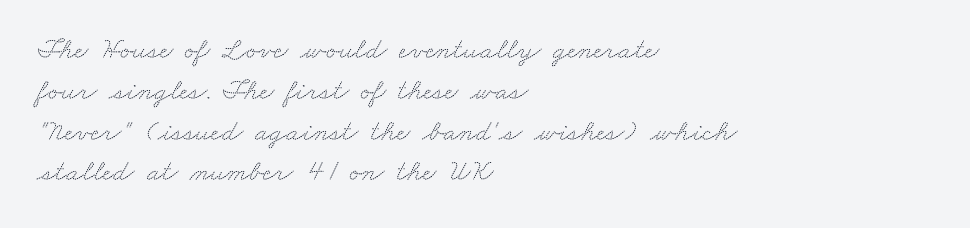
If you measured baseline to baseline, you'd find a middling distance. Does the copy run flush right? No — it runs flush left. A typesetter would call this proportional, since set widths differ per character. Letter spacing: default. The glyphs in this specimen are seriffed. No word sits above an underline.
